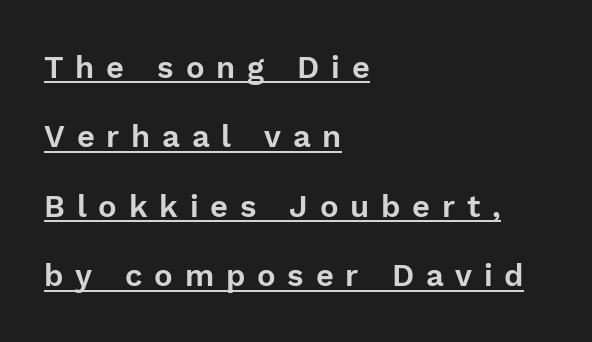
Q: Is the text italic (slanted)? A: No, it is upright.
Q: Is the typeface a serif or a sans-serif typeface? A: Sans-serif.
Q: Is the text underlined? A: Yes.
Q: How is the paragraph aligned? A: Left-aligned.
Q: Is the spacing between letters normal or unusually wide? A: Unusually wide.
Q: Is the spacing between lines tight, normal or loose? A: Loose.
Q: Width (condensed, normal, or wide)? A: Normal.
Q: Stroke contrast? A: Low.
Q: x-height? A: Medium.
Q: Monospaced? A: No.
